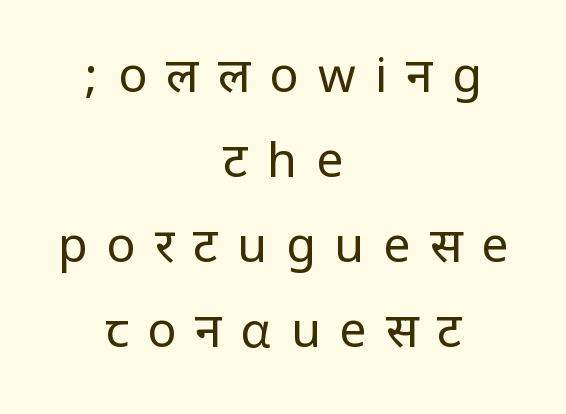
What kind of face is this? One without serifs — a sans. The font sits on the lighter half of the weight spectrum, regular included. Tall strokes in this sample are plumb rather than angled. A centered setting, common on invitations and titles, is used for this passage. Between one letter and the next there's a generous, obvious gap. Descenders are the only things crossing below the line.
